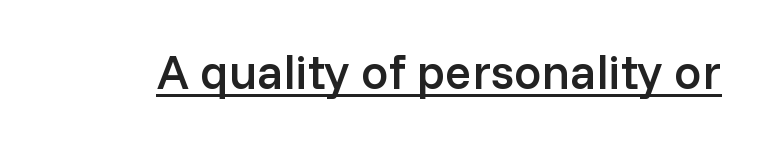
The image shows 49 px semibold sans-serif type, upright; set normal letter spacing, underlined; low stroke contrast and a medium x-height.
